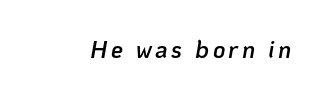
A typesetter would mark this as italic. The words here are not underlined. The font is running at a semibold setting, under full bold.
